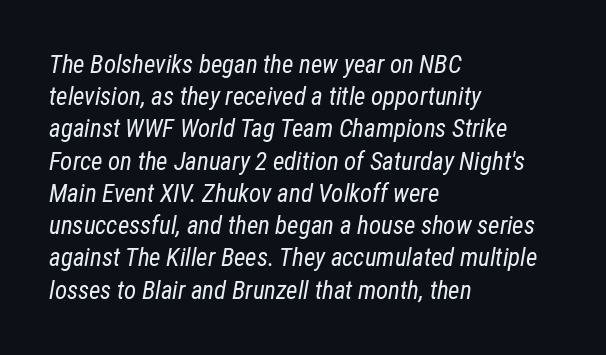
The whole block is typeset with a tilt. Has an underline been added? It has not. Leftover space on each line is placed entirely after the last word. The gaps between neighbouring characters are ordinary and unremarkable. Compared with typical paragraphs, the rows here are spaced about the same. No letter is thick-stroked: the sample isn't bold.
